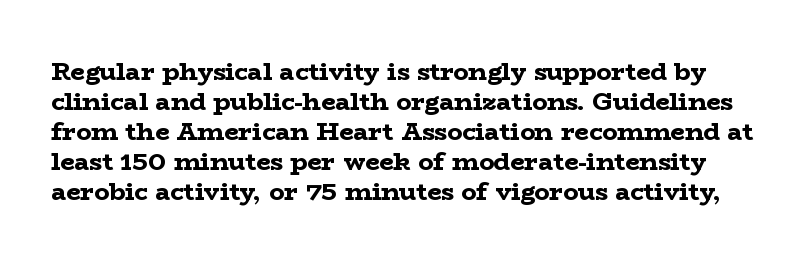
The image shows 25 px bold type, upright; set line spacing 1.2x, normal letter spacing, not underlined.
